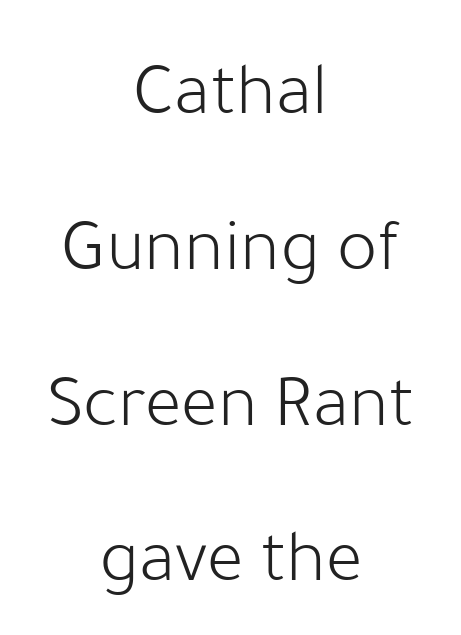
The image shows 76 px light sans-serif type, upright; set centered, loose line spacing (2.05x), normal letter spacing, not underlined; low stroke contrast and a medium x-height.
